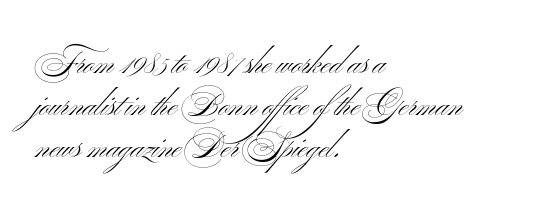
{"serif": "no", "bold": "no", "weight": "light", "width": "wide", "stroke_contrast": "medium", "x_height": "small", "monospaced": "no", "underline": "no", "align": "left", "line_spacing": "normal", "line_spacing_ratio": 1.31, "letter_spacing": "normal", "letter_spacing_em": 0.0, "glyph_px": 32}
